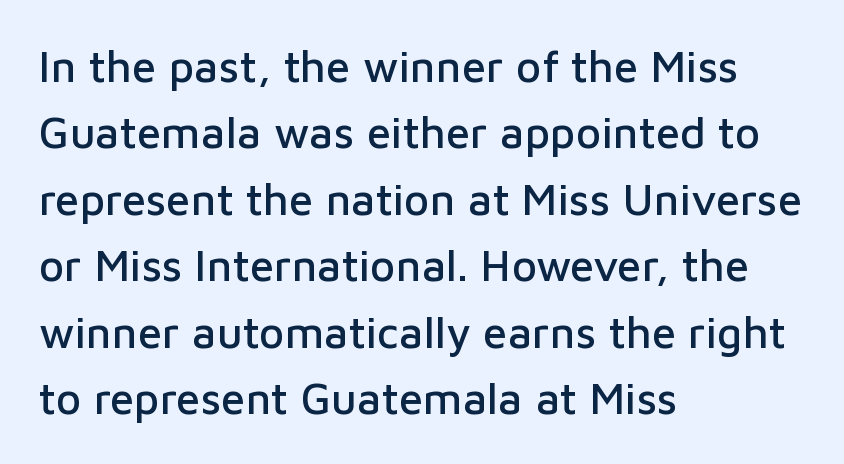
The image shows 44 px sans-serif type, upright; set left-aligned, normal line spacing (1.51x), normal letter spacing, not underlined; low stroke contrast and a medium x-height.
